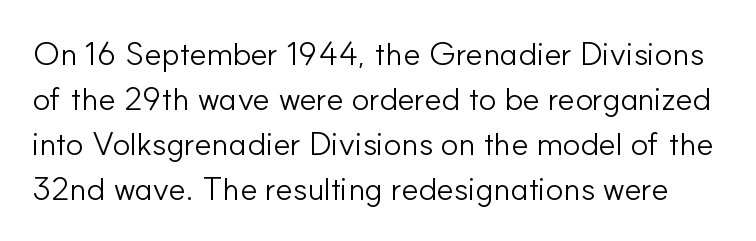
The image shows 33 px light sans-serif type, upright; set normal line spacing (1.36x), normal letter spacing, not underlined; low stroke contrast and a small x-height.
